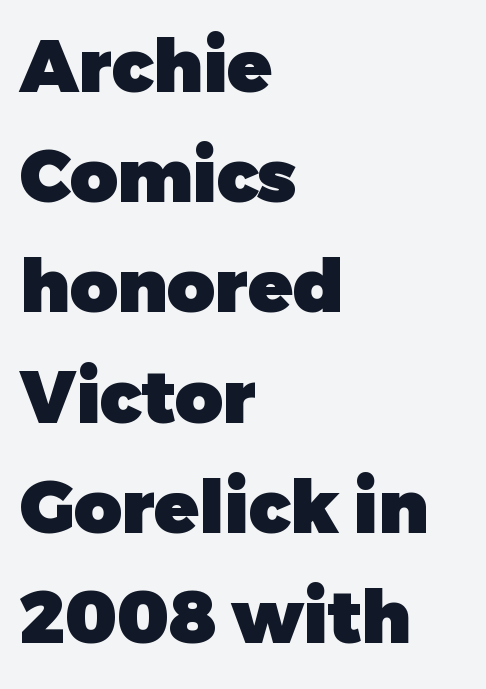
Q: Is the text bold? A: Yes.
Q: Is the text italic (slanted)? A: No, it is upright.
Q: Is the typeface a serif or a sans-serif typeface? A: Sans-serif.
Q: Is the text underlined? A: No.
Q: How is the paragraph aligned? A: Left-aligned.
Q: Is the spacing between letters normal or unusually wide? A: Normal.
Q: Is the spacing between lines tight, normal or loose? A: Normal.
Q: Width (condensed, normal, or wide)? A: Normal.
Q: Stroke contrast? A: Low.
Q: x-height? A: Medium.
Q: Monospaced? A: No.
